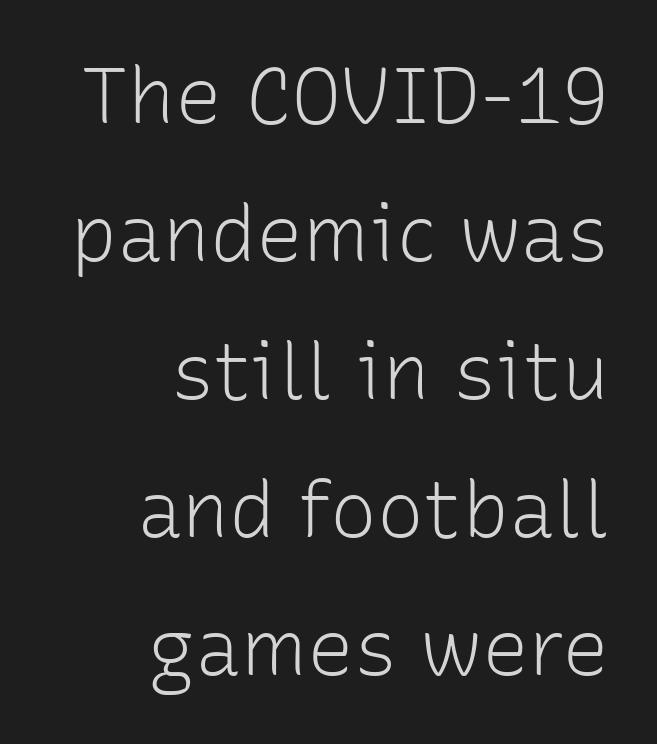
The image shows 78 px light sans-serif type, upright; set right-aligned, line spacing 1.77x, normal letter spacing, not underlined; low stroke contrast and a medium x-height.
